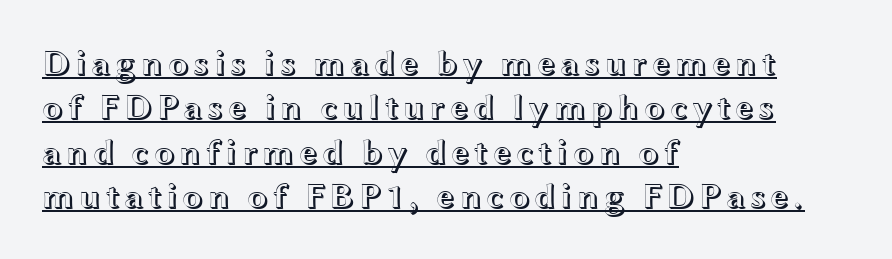
Tall strokes in this sample are plumb rather than angled. These lines stack with their left ends in a neat column. Regular leading. A typesetter would call this proportional, since set widths differ per character. The sample's only ornament is a line tracing under the words.
